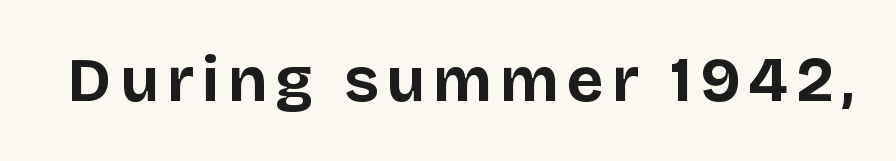
{"serif": "no", "italic": "no", "bold": "yes", "weight": "bold", "width": "normal", "stroke_contrast": "low", "x_height": "large", "monospaced": "no", "underline": "no", "glyph_px": 63}
